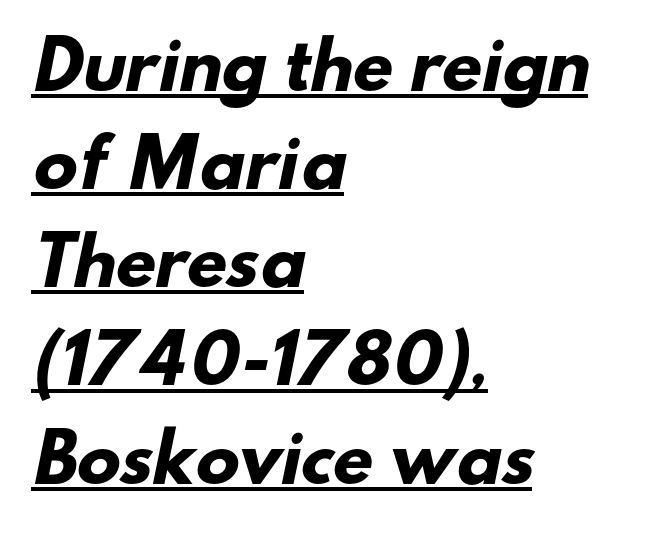
The image shows 65 px heavy sans-serif type; set left-aligned, normal line spacing (1.51x), normal letter spacing, underlined; low stroke contrast and a small x-height.
